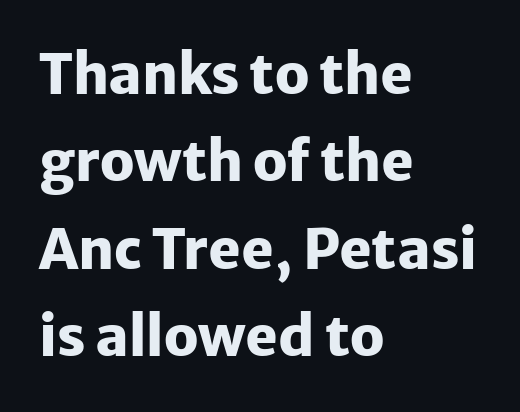
{"serif": "no", "italic": "no", "bold": "yes", "weight": "heavy", "width": "normal", "stroke_contrast": "low", "x_height": "medium", "monospaced": "no", "underline": "no", "align": "left", "line_spacing": "normal", "line_spacing_ratio": 1.59, "letter_spacing": "normal", "letter_spacing_em": 0.0, "glyph_px": 55}
